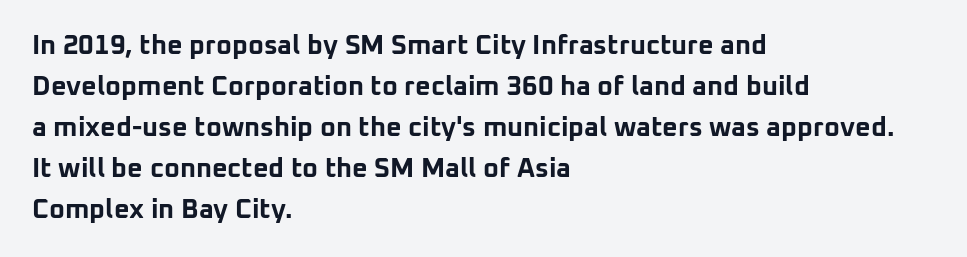
The image shows 27 px bold type, upright; set left-aligned, normal line spacing (1.52x), normal letter spacing, not underlined.
